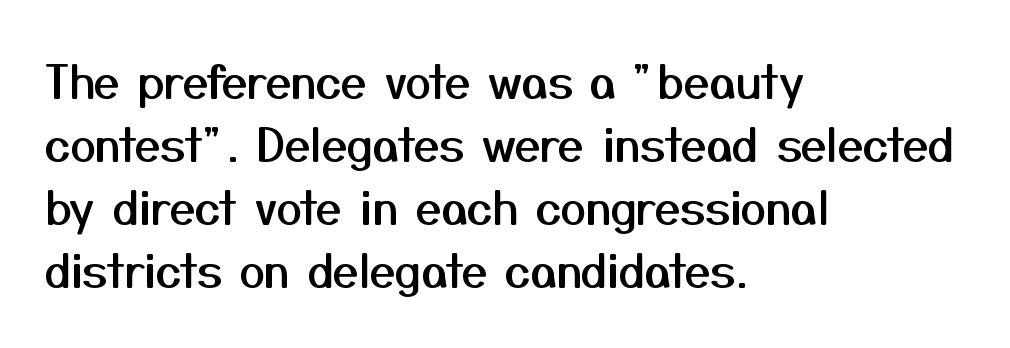
Think of a printed novel: that variable character pitch is what you see here. Words appear dense and cohesive because spacing is normal. Grotesque or geometric, the face here clearly has no serifs. Descender tails drop into unmarked territory.
